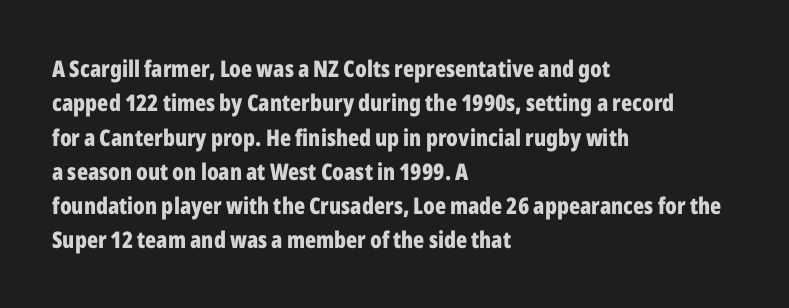
Q: Is the text bold? A: Yes.
Q: Is the text italic (slanted)? A: No, it is upright.
Q: Is the text underlined? A: No.
Q: How is the paragraph aligned? A: Left-aligned.
Q: Is the spacing between letters normal or unusually wide? A: Normal.
Q: Is the spacing between lines tight, normal or loose? A: Normal.
